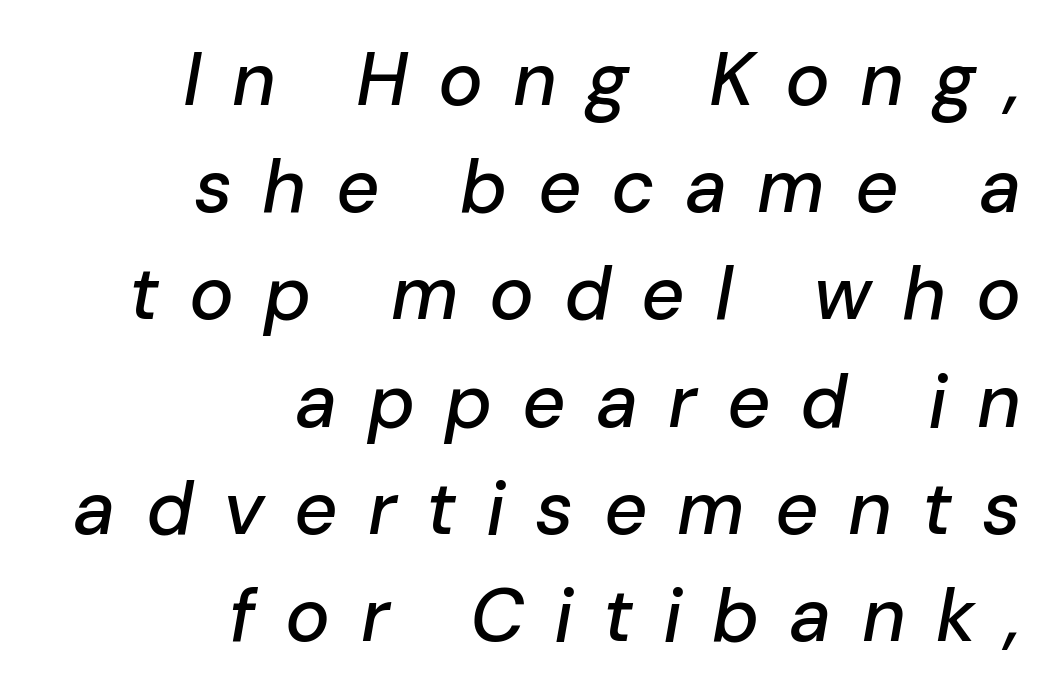
Visually the block forms a straight wall on the right and a jagged coastline on the left. Reading down the column, the eye jumps a familiar distance to each next line. Is this a fixed-width face? No — the glyphs have proportional, varying widths. The passage shown has open, widely tracked lettering throughout. Just letters on the line, the space beneath them empty.
